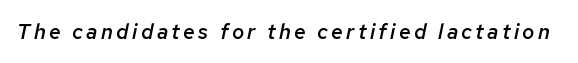
The image shows 21 px text type, italic (leaning right); set not underlined.
